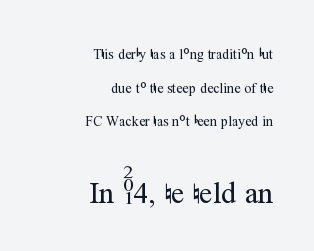
The lettering stays uniformly vertical, giving the passage a roman look. The cut favours lightness, reaching ordinary text weight at its darkest. Notice how the passage keeps a crisp vertical edge on the right only. Vertically, the passage feels expansive, rows floating well apart.
